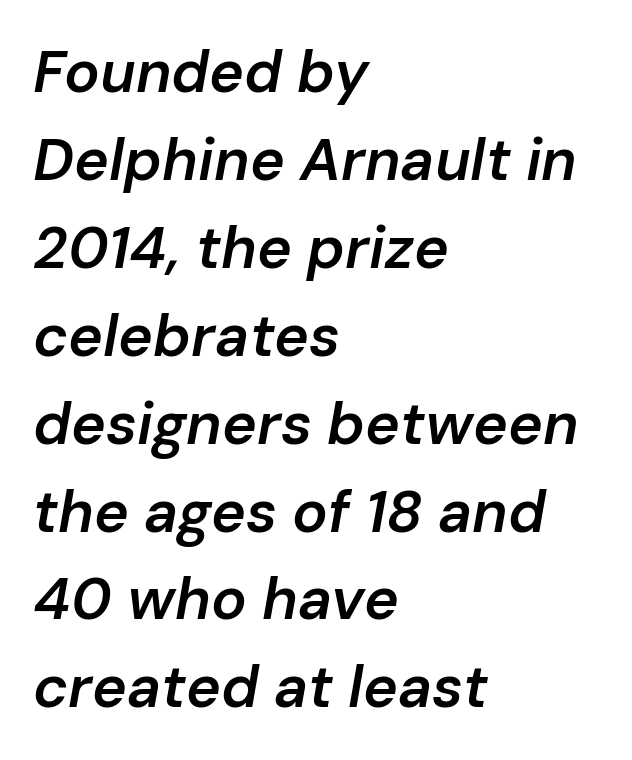
The image shows 59 px semibold type, italic (leaning right); set left-aligned, normal line spacing (1.49x), normal letter spacing, not underlined; low stroke contrast and a medium x-height.
